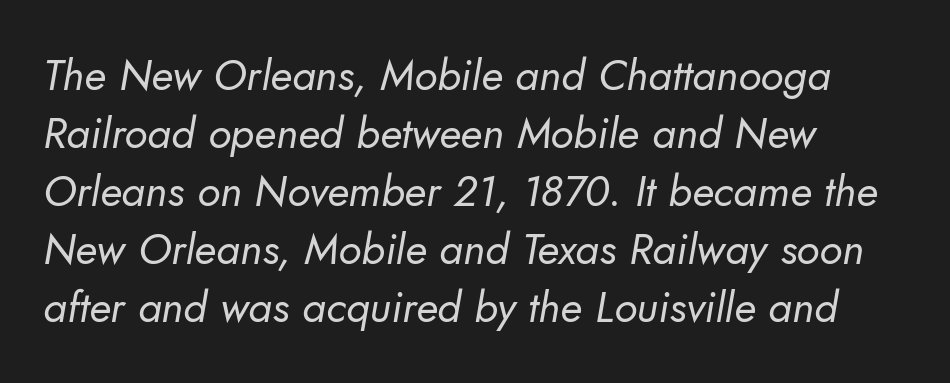
The letterforms sit shoulder to shoulder at normal distance. Regarding leading, the lines here are spaced in the standard way. The area under the type is left untouched. Caption: face not bold, strokes unweighted. Note the varied advance widths — an 'i' is clearly narrower than an 'm'. Stroke terminals: plain, sans-serif.
